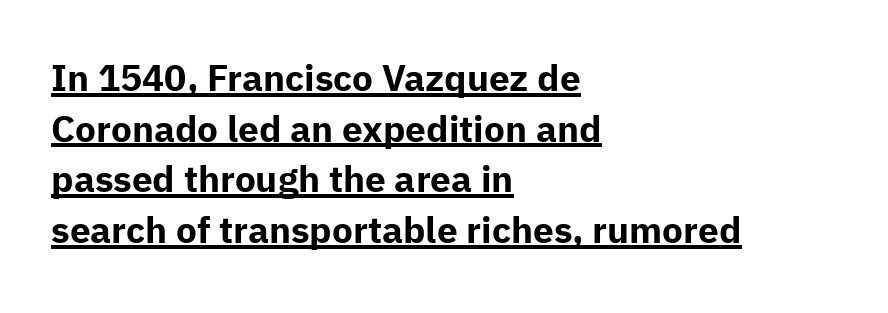
The font's upright variant was chosen for this text. Serifs: no, the terminals of the letterforms are clean. The specimen includes a rule beneath the text block's lines. Stroke thickness is high; the sample reads as a true bold. The letters advance in unequal steps, a hallmark of proportional type. Honestly, the row spacing looks completely unremarkable.
